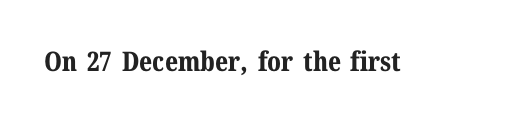
{"italic": "no", "bold": "yes", "underline": "no", "letter_spacing": "normal", "letter_spacing_em": 0.0, "glyph_px": 27}
